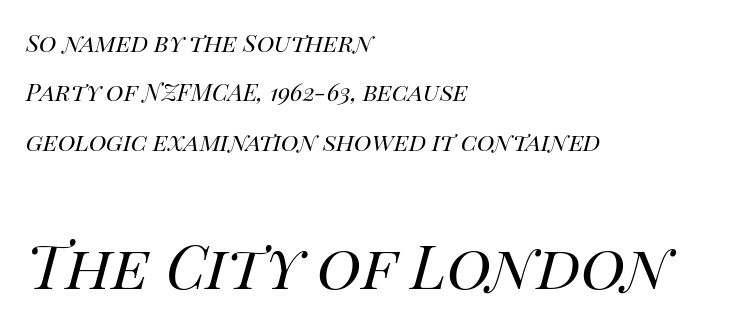
{"italic": "yes", "lean": "right", "slant_degrees": 14, "bold": "no", "weight": "regular", "width": "normal", "stroke_contrast": "high", "x_height": "large", "monospaced": "no", "underline": "no", "align": "left", "line_spacing": "loose", "line_spacing_ratio": 2.06, "letter_spacing": "normal", "letter_spacing_em": 0.0, "larger_block": "second", "size_ratio": 2.54, "glyph_px": 61}
